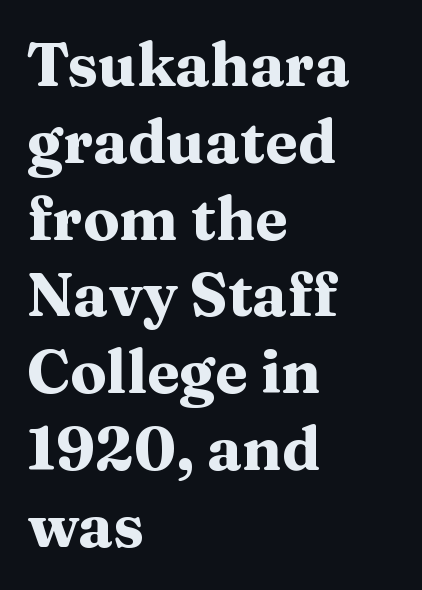
Q: Is the text bold? A: Yes.
Q: Is the text italic (slanted)? A: No, it is upright.
Q: Is the typeface a serif or a sans-serif typeface? A: Serif.
Q: Is the text underlined? A: No.
Q: How is the paragraph aligned? A: Left-aligned.
Q: Is the spacing between letters normal or unusually wide? A: Normal.
Q: Is the spacing between lines tight, normal or loose? A: Normal.
Q: Width (condensed, normal, or wide)? A: Wide.
Q: Stroke contrast? A: Medium.
Q: x-height? A: Medium.
Q: Monospaced? A: No.
